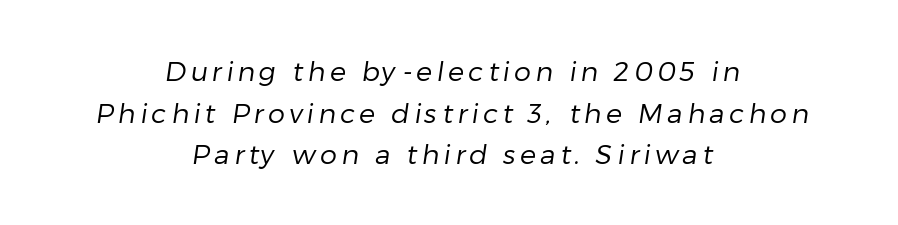
The image shows 27 px text type; set centered, normal line spacing (1.54x), not underlined.
